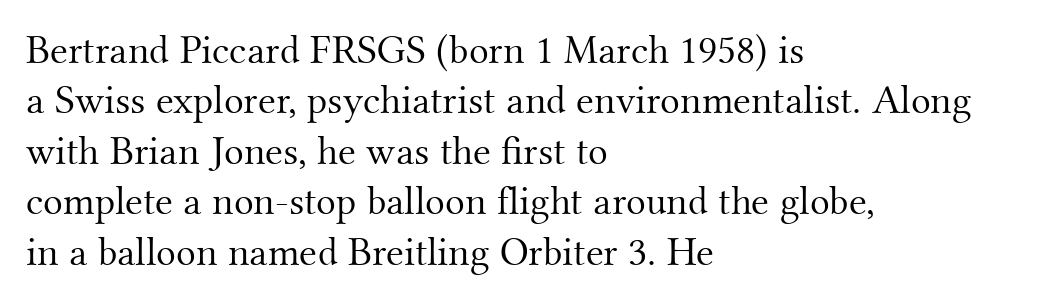
The strokes are not fattened; the text isn't bold. Italic? Not at all — the glyphs are vertical. Tracking value appears to be zero — textbook default spacing. These lines are composed in type with serifs. Which margin do the lines hug? The left one — the right edge is uneven. Character widths vary here, with narrow letters taking less room than wide ones.
